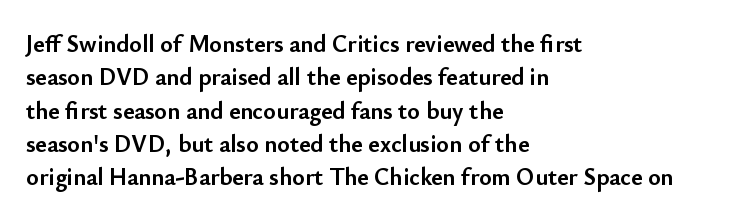
{"italic": "no", "bold": "yes", "underline": "no", "align": "left", "line_spacing": "normal", "line_spacing_ratio": 1.39, "letter_spacing": "normal", "letter_spacing_em": 0.0, "glyph_px": 24}
